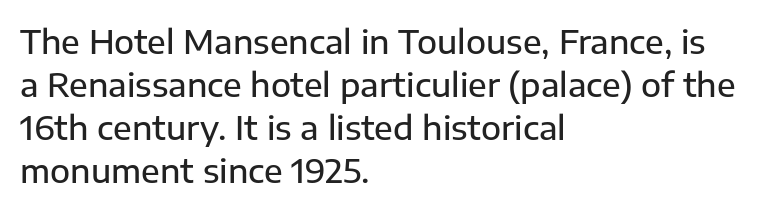
{"serif": "no", "italic": "no", "width": "normal", "stroke_contrast": "low", "x_height": "medium", "monospaced": "no", "underline": "no", "align": "left", "line_spacing": "normal", "line_spacing_ratio": 1.3, "letter_spacing": "normal", "letter_spacing_em": 0.0, "glyph_px": 33}
